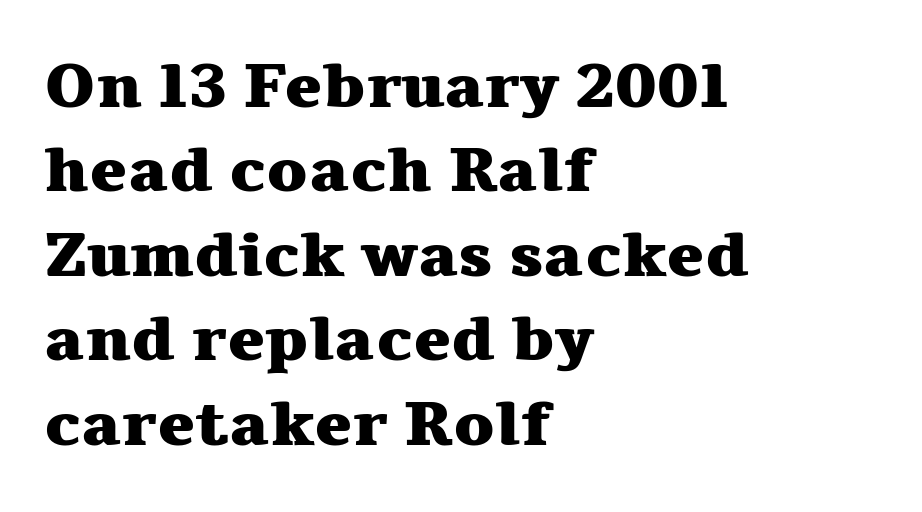
The baseline area is clear. Is the letter spacing exaggerated? No — it looks like the ordinary default. In terms of weight, the rendering is a true, heavy bold. The text block is weighted toward the left margin, trailing off unevenly rightward. A roman cut, with each character standing at attention. Looks like regular typesetting: each glyph gets only the width it needs.
